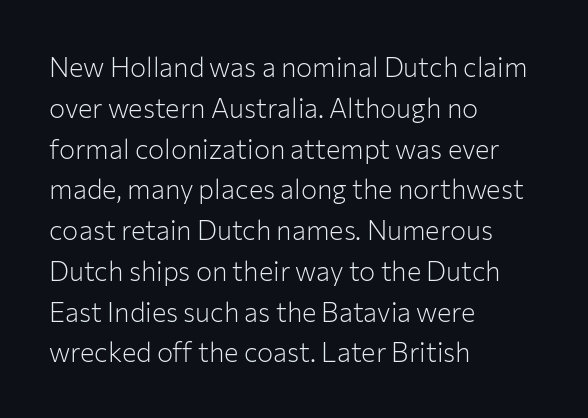
The passage shown stacks its lines at a standard gap. Plain, unruled lines of type. Summary of weight: not heavy and not bold. The rendering keeps characters at their native spacing. Notice how the stems are strictly vertical — no italics here.
